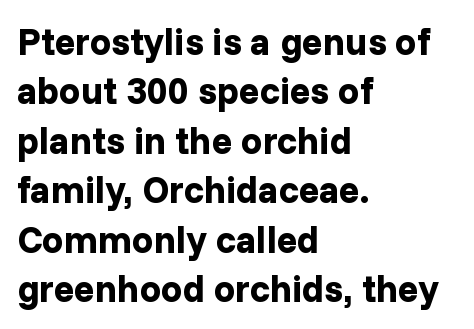
The image shows 38 px bold sans-serif type, upright; set left-aligned, normal line spacing (1.3x), normal letter spacing, not underlined; low stroke contrast and a medium x-height.
